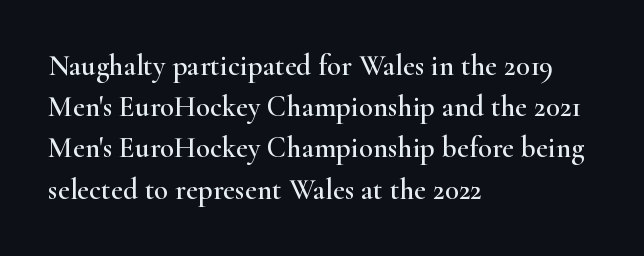
The space beneath each line is pristine and unruled. Do the characters align in a grid? No, the font is proportional. Italic? Not at all — the glyphs are vertical. Caption: standard tracking, unaltered. The glyphs in this specimen are seriffed.
